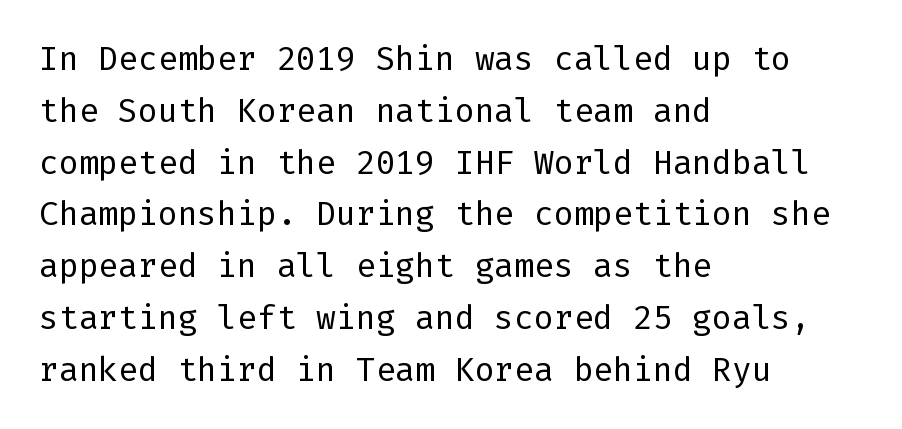
Is there much room between lines? A standard amount, neither cramped nor airy. Observe the ordinary spacing: letters are neighbours, not strangers. These lines are set flush left with a ragged right edge. The gap between lines stays unmarked.
